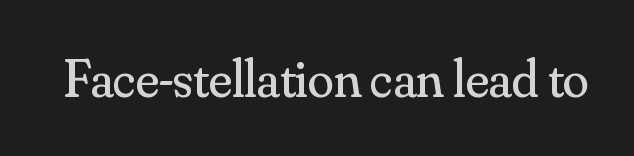
{"serif": "yes", "italic": "no", "bold": "no", "weight": "regular", "width": "normal", "stroke_contrast": "medium", "x_height": "small", "monospaced": "no", "underline": "no", "letter_spacing": "normal", "letter_spacing_em": 0.0, "glyph_px": 53}
